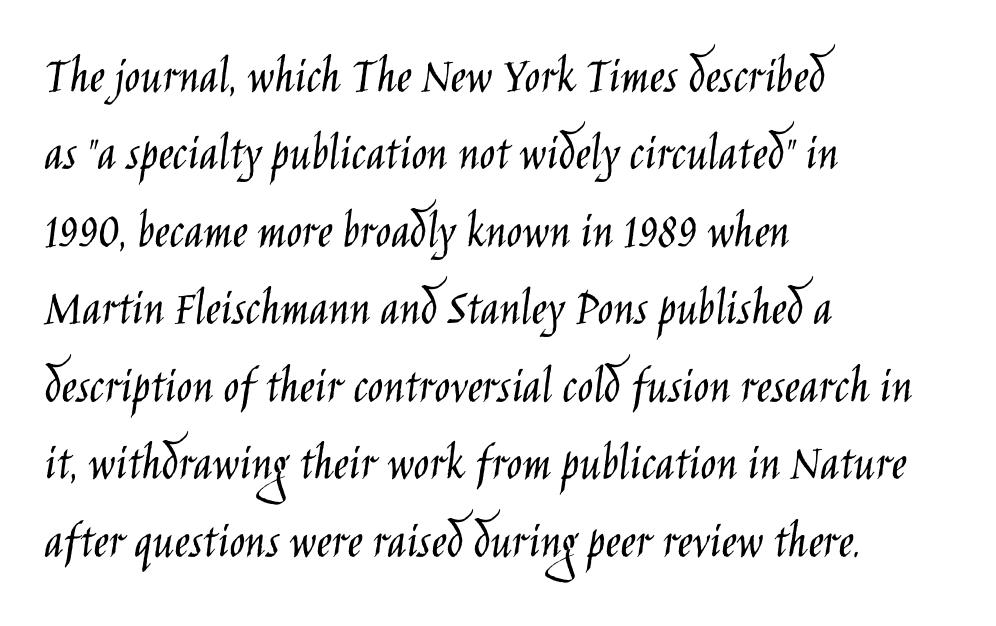
The image shows 52 px light, condensed sans-serif type; set left-aligned, normal line spacing (1.49x), normal letter spacing, not underlined; low stroke contrast and a large x-height.
